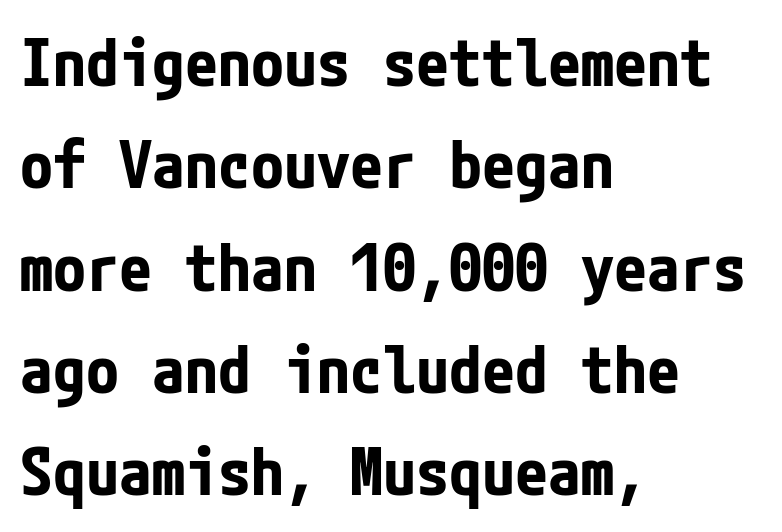
The image shows 66 px bold, condensed sans-serif type, upright; set left-aligned, normal line spacing (1.55x), normal letter spacing, not underlined; low stroke contrast and a medium x-height.
